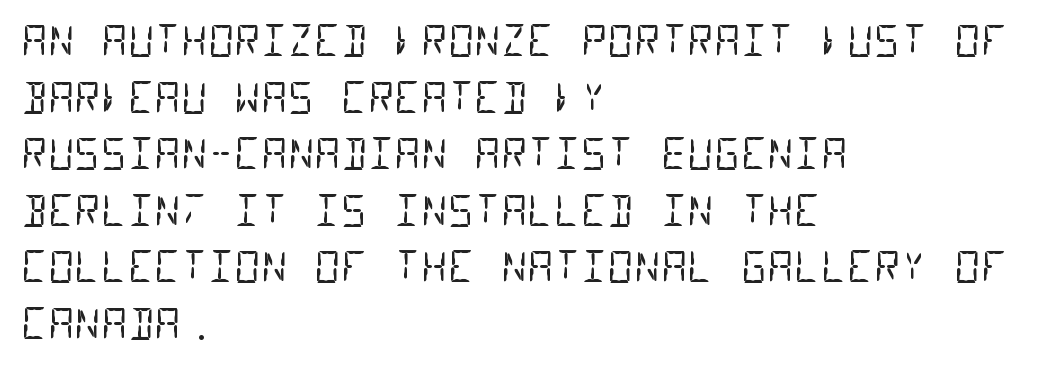
The image shows 41 px regular-weight, condensed sans-serif type, monospaced; set left-aligned, normal line spacing (1.38x), normal letter spacing, not underlined; low stroke contrast and a large x-height.
